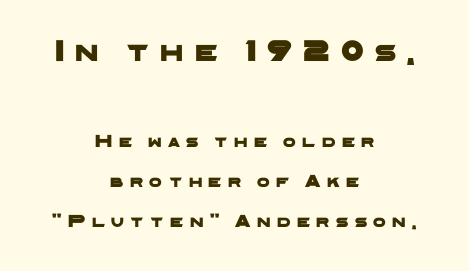
The emphasis by scale lands on block number one, above. The face used here is proportionally spaced, like ordinary book or web type. This is sans-serif lettering, the kind often seen on screens and signage. The passage shown has open, widely tracked lettering throughout. The baseline area is clear. The lines are spread far apart with generous leading.
